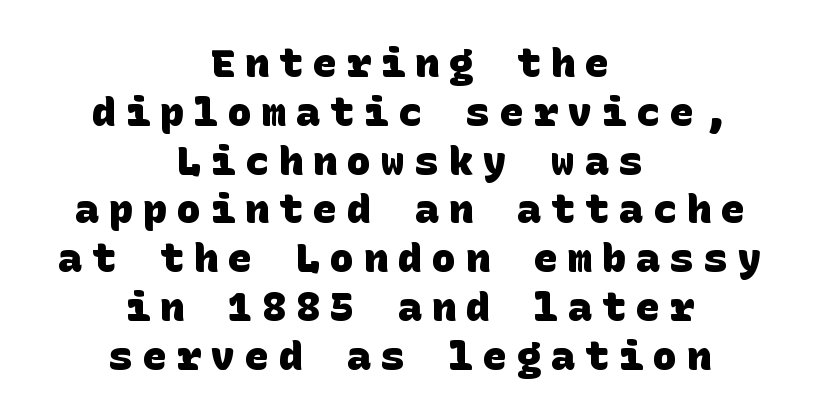
{"serif": "no", "bold": "yes", "weight": "heavy", "width": "normal", "stroke_contrast": "low", "x_height": "large", "underline": "no", "align": "center", "line_spacing_ratio": 1.22, "letter_spacing": "wide", "letter_spacing_em": 0.25, "glyph_px": 40}
